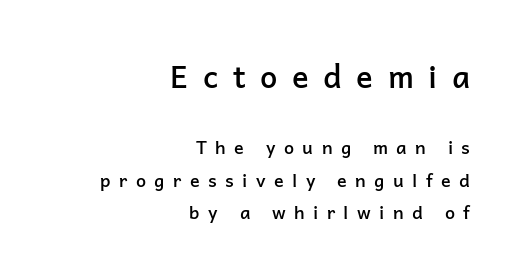
The image shows 31 px semibold sans-serif type, upright; set right-aligned, line spacing 1.79x, unusually wide letter spacing (+0.47 em), not underlined; the first (top) block is 1.72x larger; low stroke contrast and a medium x-height.
